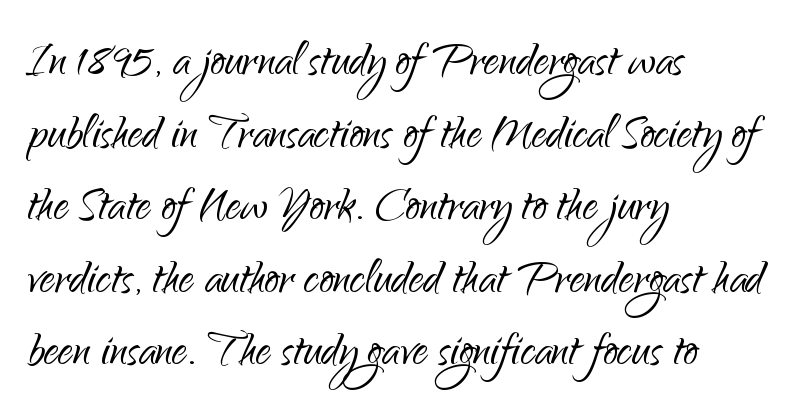
Q: Is the text bold? A: No.
Q: Is the text italic (slanted)? A: Yes.
Q: Is the typeface a serif or a sans-serif typeface? A: Sans-serif.
Q: Is the text underlined? A: No.
Q: How is the paragraph aligned? A: Left-aligned.
Q: Is the spacing between letters normal or unusually wide? A: Normal.
Q: Width (condensed, normal, or wide)? A: Normal.
Q: Stroke contrast? A: Low.
Q: x-height? A: Small.
Q: Monospaced? A: No.
